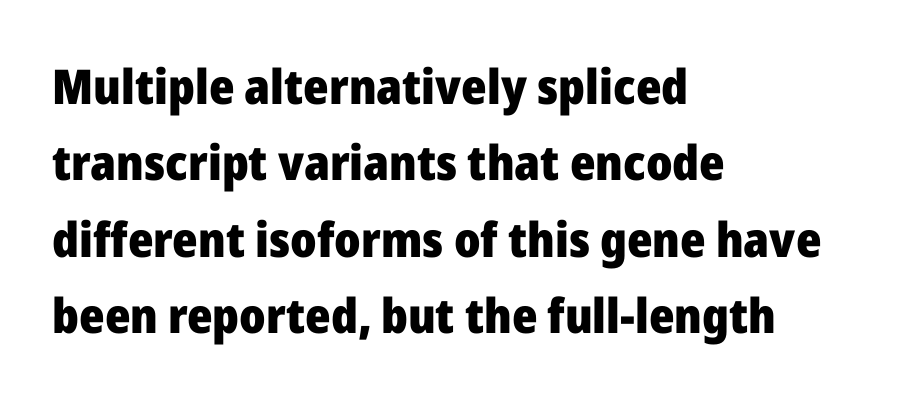
Q: Is the text bold? A: Yes.
Q: Is the text italic (slanted)? A: No, it is upright.
Q: Is the typeface a serif or a sans-serif typeface? A: Sans-serif.
Q: Is the text underlined? A: No.
Q: How is the paragraph aligned? A: Left-aligned.
Q: Is the spacing between letters normal or unusually wide? A: Normal.
Q: Is the spacing between lines tight, normal or loose? A: Normal.
Q: Width (condensed, normal, or wide)? A: Normal.
Q: Stroke contrast? A: Low.
Q: x-height? A: Medium.
Q: Monospaced? A: No.
